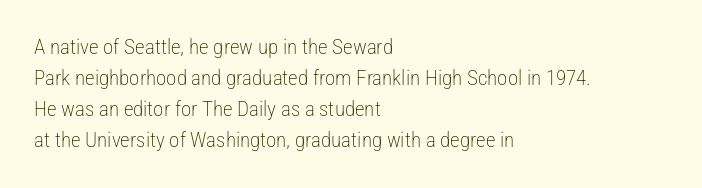
{"italic": "no", "bold": "no", "underline": "no", "align": "left", "line_spacing": "normal", "line_spacing_ratio": 1.48, "letter_spacing": "normal", "letter_spacing_em": 0.0, "glyph_px": 21}
